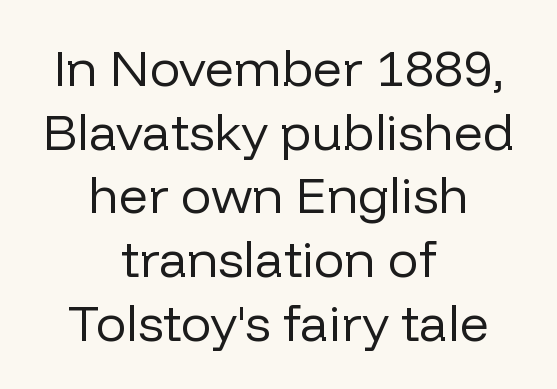
Q: Is the text bold? A: No.
Q: Is the text italic (slanted)? A: No, it is upright.
Q: Is the typeface a serif or a sans-serif typeface? A: Sans-serif.
Q: Is the text underlined? A: No.
Q: How is the paragraph aligned? A: Centered.
Q: Is the spacing between letters normal or unusually wide? A: Normal.
Q: Is the spacing between lines tight, normal or loose? A: Normal.
Q: Width (condensed, normal, or wide)? A: Normal.
Q: Stroke contrast? A: Low.
Q: x-height? A: Medium.
Q: Monospaced? A: No.
